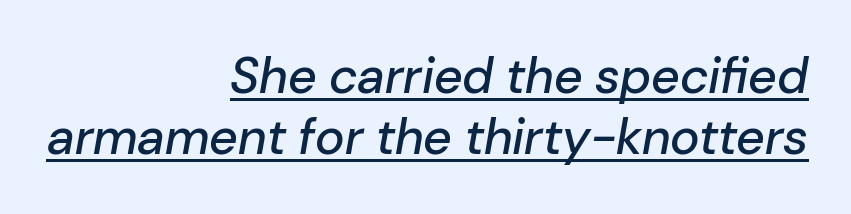
Q: Is the text italic (slanted)? A: Yes, it leans right by about 10 degrees.
Q: Is the text underlined? A: Yes.
Q: How is the paragraph aligned? A: Right-aligned.
Q: Is the spacing between letters normal or unusually wide? A: Normal.
Q: Width (condensed, normal, or wide)? A: Normal.
Q: Stroke contrast? A: Low.
Q: x-height? A: Medium.
Q: Monospaced? A: No.
